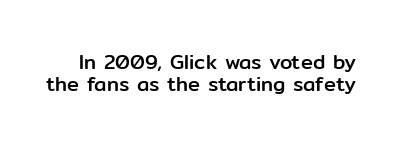
The image shows 20 px text type, upright; set tight line spacing (1.1x), normal letter spacing, not underlined.
